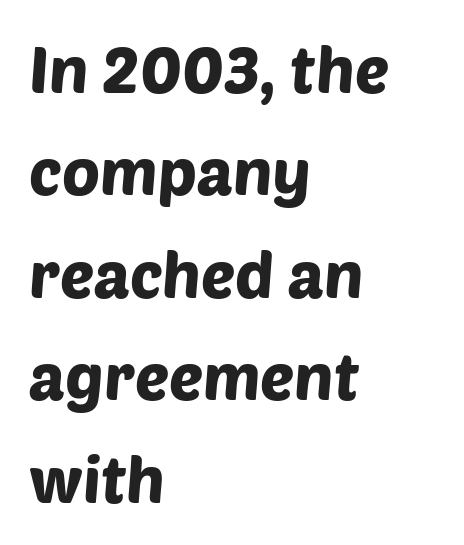
{"serif": "no", "width": "normal", "stroke_contrast": "low", "x_height": "large", "monospaced": "no", "underline": "no", "align": "left", "line_spacing": "normal", "line_spacing_ratio": 1.6, "letter_spacing": "normal", "letter_spacing_em": 0.0, "glyph_px": 64}
